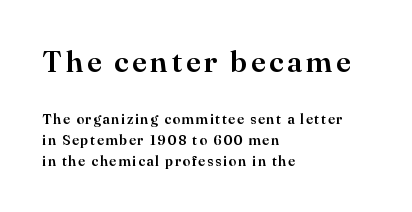
{"serif": "yes", "italic": "no", "width": "normal", "stroke_contrast": "high", "x_height": "small", "monospaced": "no", "underline": "no", "align": "left", "line_spacing": "normal", "line_spacing_ratio": 1.48, "larger_block": "first", "size_ratio": 2.14, "glyph_px": 30}
